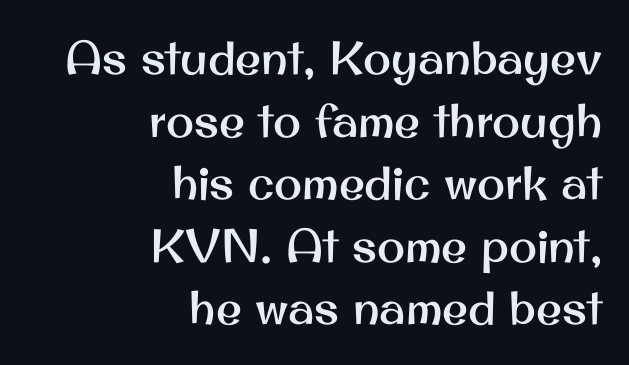
The image shows 47 px sans-serif type, upright; set right-aligned, normal line spacing (1.33x), normal letter spacing, not underlined; medium stroke contrast and a small x-height.
